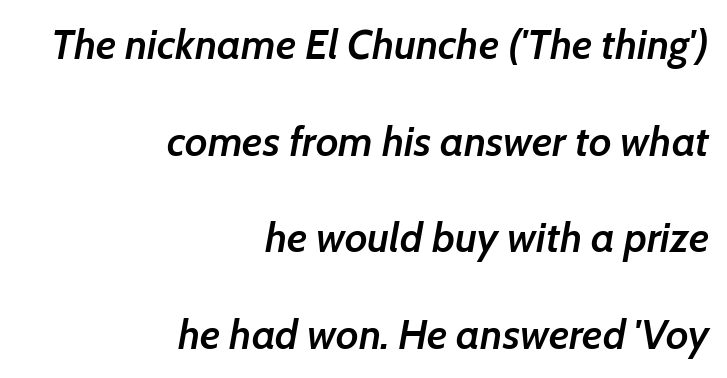
The image shows 42 px semibold type, italic (leaning right); set right-aligned, loose line spacing (2.3x), normal letter spacing, not underlined; low stroke contrast and a medium x-height.
